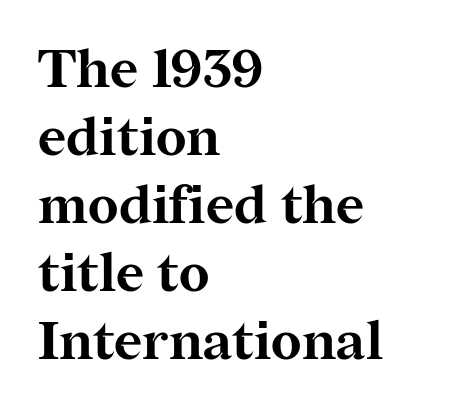
Look at the stroke-to-counter ratio: heavy, a bold. Look at the bottom of the vertical strokes: they flare into serifs here. Underlining? Definitely not there. If you drew a line through each stem, it would be perfectly vertical. Think of a printed novel: that variable character pitch is what you see here.
